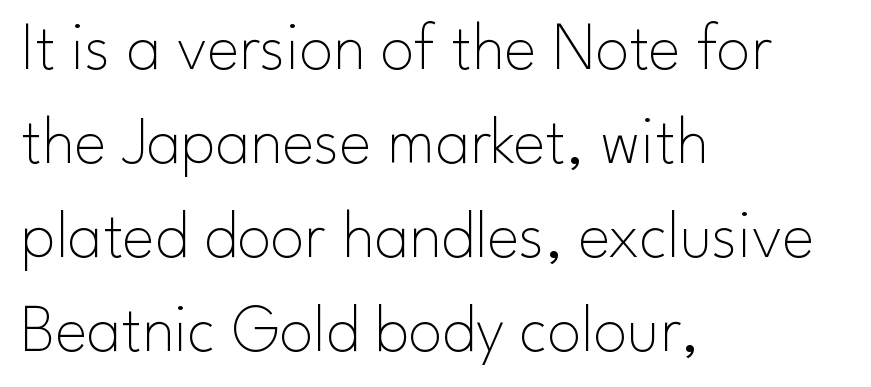
What kind of face is this? One without serifs — a sans. Think of a printed novel: that variable character pitch is what you see here. Is the type heavy? It reads as light-to-regular instead. Type without underlining. Honestly, the letter spacing is just normal — you wouldn't notice it. This sample uses an upright cut, with every glyph sitting square on the baseline.
